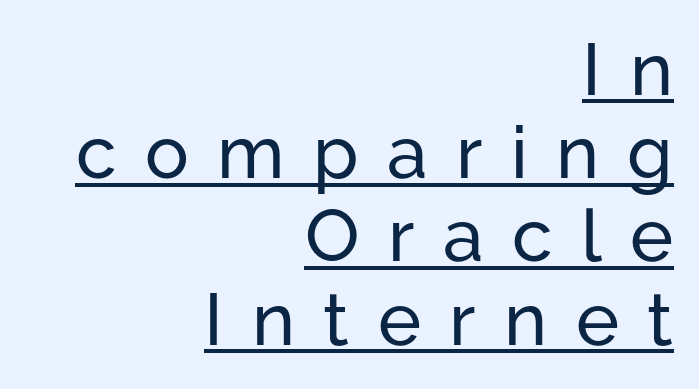
The axis of the letterforms is exactly vertical. Tracking here is generous; glyphs stand well apart from one another. Baseline-to-baseline distance is barely more than the letter height. You can see a thin bar hugging the bottom of the glyphs. Is this a fixed-width face? No — the glyphs have proportional, varying widths. This sample is right-justified, so line beginnings fall wherever the words allow.
